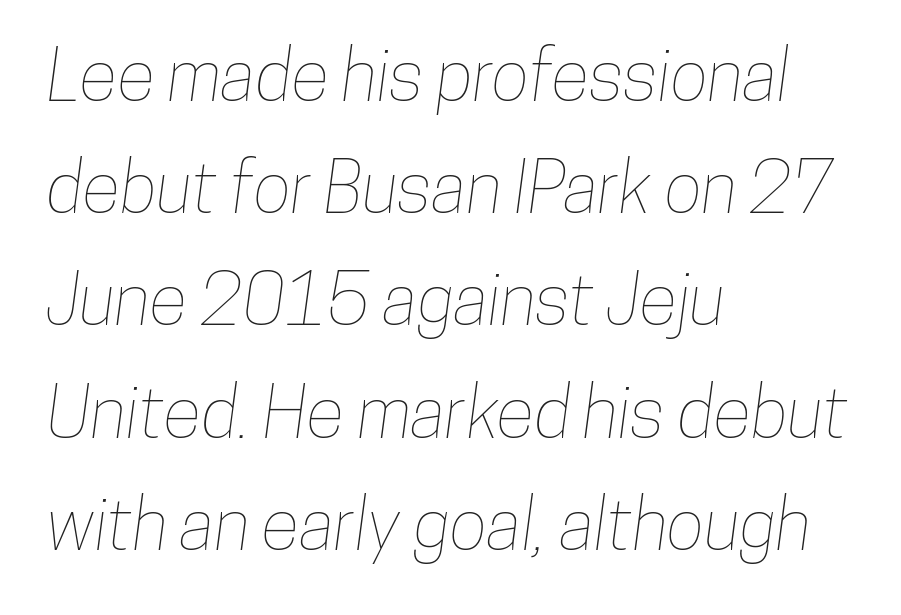
The rendering uses a moderate line-height, typical for paragraphs. The string is rendered with underlining switched off. The rendering uses natural spacing where letterforms have individual widths. These lines are set flush left with a ragged right edge. No extra tracking has been applied to these lines.
